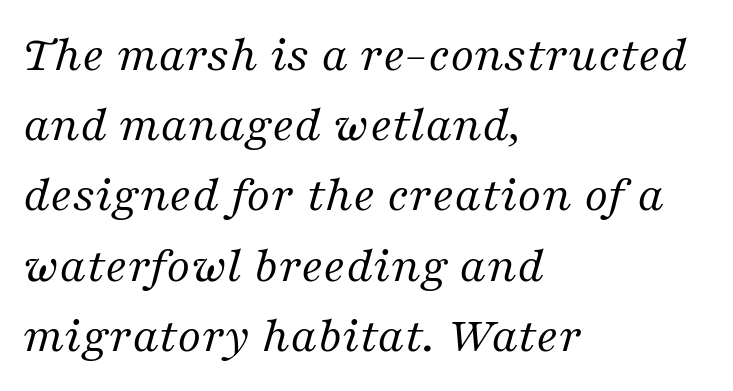
The image shows 52 px regular-weight serif type, italic (leaning right); set left-aligned, normal line spacing (1.35x), normal letter spacing, not underlined; medium stroke contrast and a medium x-height.
